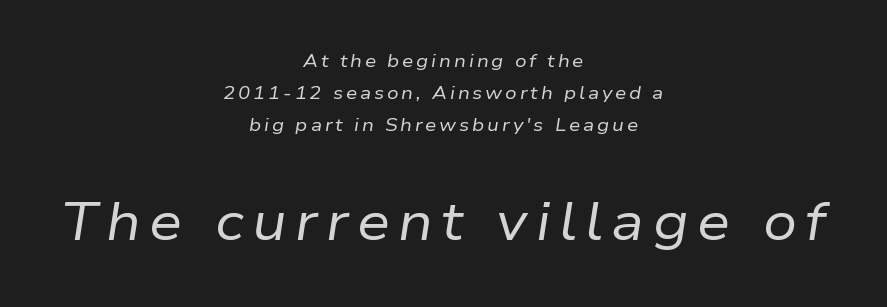
{"italic": "yes", "lean": "right", "slant_degrees": 9, "bold": "no", "weight": "regular", "width": "normal", "stroke_contrast": "low", "x_height": "medium", "monospaced": "no", "underline": "no", "align": "center", "line_spacing_ratio": 1.77, "larger_block": "second", "size_ratio": 2.94, "glyph_px": 53}
